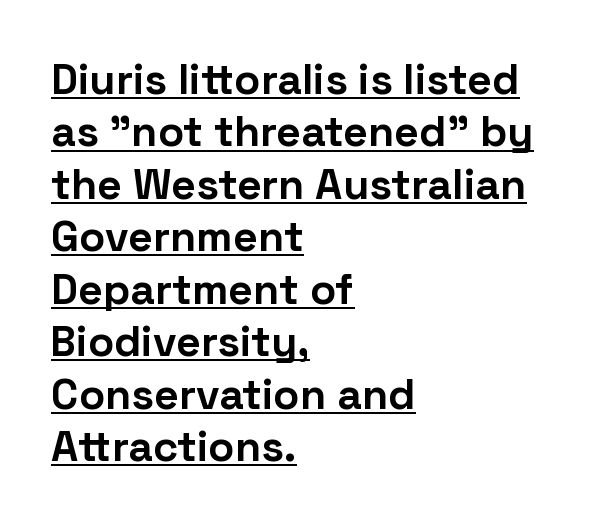
{"serif": "no", "italic": "no", "bold": "yes", "weight": "bold", "width": "normal", "stroke_contrast": "low", "x_height": "medium", "monospaced": "no", "underline": "yes", "align": "left", "line_spacing_ratio": 1.22, "letter_spacing": "normal", "letter_spacing_em": 0.0, "glyph_px": 43}
